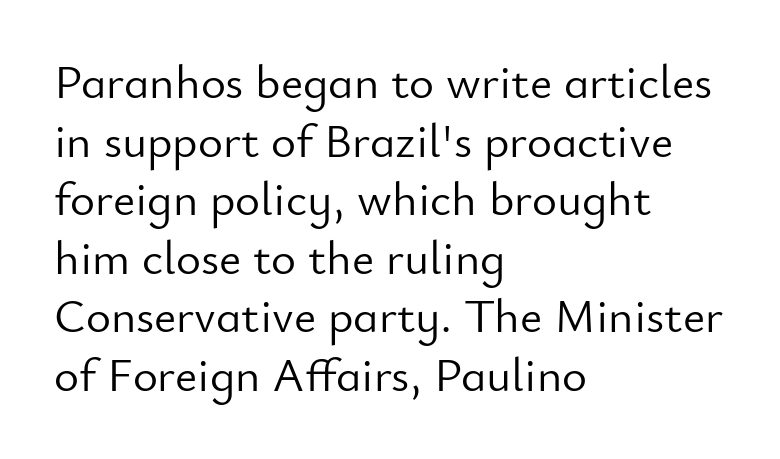
{"serif": "no", "italic": "no", "bold": "no", "weight": "light", "width": "normal", "stroke_contrast": "low", "x_height": "small", "monospaced": "no", "underline": "no", "align": "left", "line_spacing_ratio": 1.22, "letter_spacing": "normal", "letter_spacing_em": 0.0, "glyph_px": 48}
